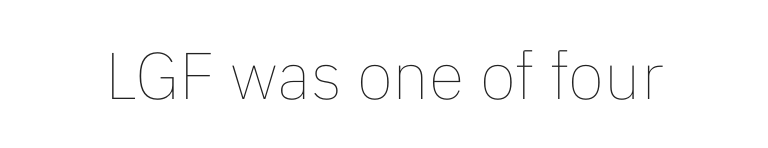
Q: Is the text bold? A: No.
Q: Is the text italic (slanted)? A: No, it is upright.
Q: Is the text underlined? A: No.
Q: Is the spacing between letters normal or unusually wide? A: Normal.
Q: Width (condensed, normal, or wide)? A: Normal.
Q: Stroke contrast? A: Low.
Q: x-height? A: Medium.
Q: Monospaced? A: No.
